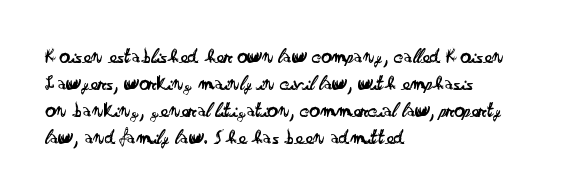
{"italic": "no", "bold": "no", "underline": "no", "align": "left", "line_spacing": "normal", "line_spacing_ratio": 1.28, "letter_spacing": "normal", "letter_spacing_em": 0.0, "glyph_px": 21}
